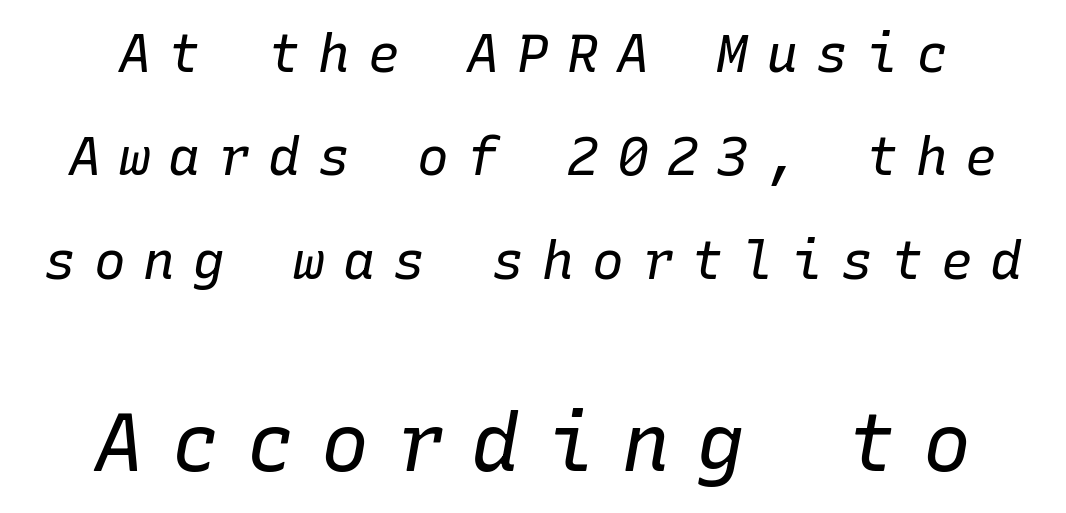
The image shows 80 px regular-weight type, italic (leaning right), monospaced; set loose line spacing (1.95x), unusually wide letter spacing (+0.34 em), not underlined; the second (bottom) block is 1.51x larger; low stroke contrast and a medium x-height.
